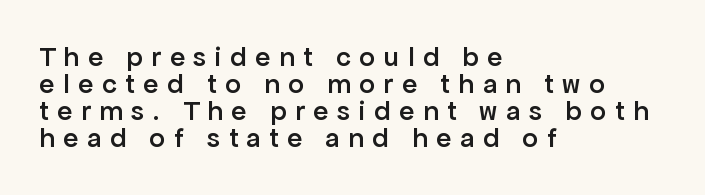
{"serif": "no", "italic": "no", "bold": "semi", "weight": "semibold", "width": "normal", "stroke_contrast": "low", "x_height": "medium", "monospaced": "no", "underline": "no", "align": "left", "line_spacing": "tight", "line_spacing_ratio": 0.97, "letter_spacing": "wide", "letter_spacing_em": 0.31, "glyph_px": 28}
